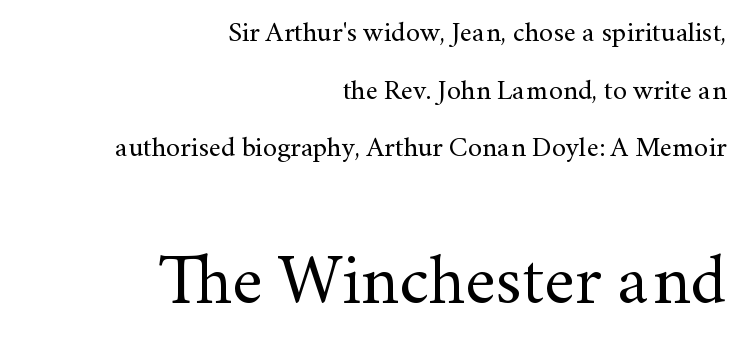
Q: Is the text bold? A: No.
Q: Is the text italic (slanted)? A: No, it is upright.
Q: Is the typeface a serif or a sans-serif typeface? A: Serif.
Q: Is the text underlined? A: No.
Q: How is the paragraph aligned? A: Right-aligned.
Q: Is the spacing between letters normal or unusually wide? A: Normal.
Q: Is the spacing between lines tight, normal or loose? A: Loose.
Q: Which block of text is set in a larger size, the first (top) or the second (bottom)? A: The second (bottom) one.
Q: Width (condensed, normal, or wide)? A: Normal.
Q: Stroke contrast? A: Medium.
Q: x-height? A: Small.
Q: Monospaced? A: No.
